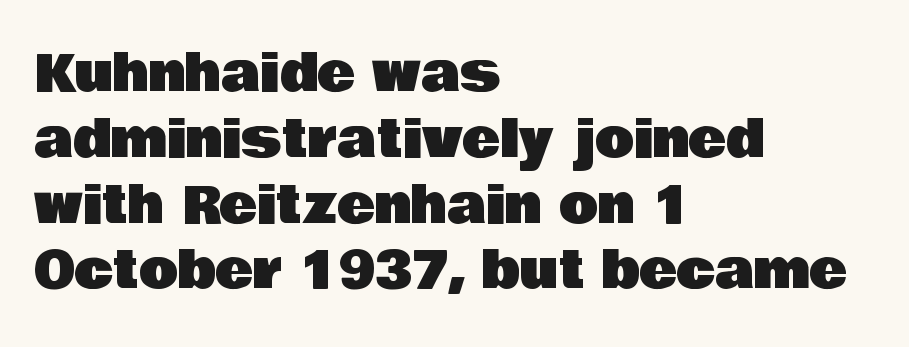
Q: Is the text italic (slanted)? A: No, it is upright.
Q: Is the typeface a serif or a sans-serif typeface? A: Sans-serif.
Q: Is the text underlined? A: No.
Q: How is the paragraph aligned? A: Left-aligned.
Q: Is the spacing between letters normal or unusually wide? A: Normal.
Q: Is the spacing between lines tight, normal or loose? A: Normal.
Q: Width (condensed, normal, or wide)? A: Normal.
Q: Stroke contrast? A: Low.
Q: x-height? A: Large.
Q: Monospaced? A: No.
